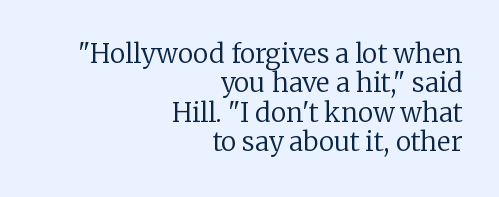
{"italic": "no", "bold": "no", "underline": "no", "align": "right", "line_spacing": "tight", "line_spacing_ratio": 1.13, "letter_spacing": "normal", "letter_spacing_em": 0.0, "glyph_px": 26}
